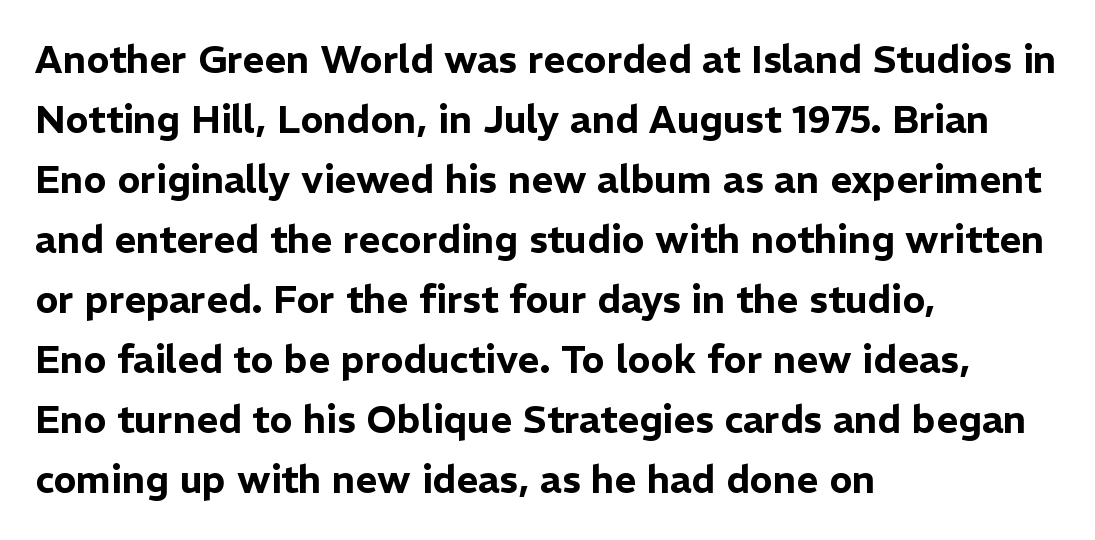
The image shows 38 px sans-serif type, upright; set left-aligned, normal line spacing (1.58x), normal letter spacing, not underlined; low stroke contrast and a medium x-height.
